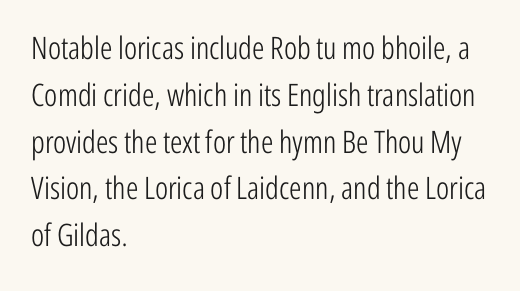
Q: Is the text bold? A: No.
Q: Is the text italic (slanted)? A: No, it is upright.
Q: Is the typeface a serif or a sans-serif typeface? A: Sans-serif.
Q: Is the text underlined? A: No.
Q: How is the paragraph aligned? A: Left-aligned.
Q: Is the spacing between letters normal or unusually wide? A: Normal.
Q: Is the spacing between lines tight, normal or loose? A: Normal.
Q: Width (condensed, normal, or wide)? A: Condensed.
Q: Stroke contrast? A: Low.
Q: x-height? A: Medium.
Q: Monospaced? A: No.
